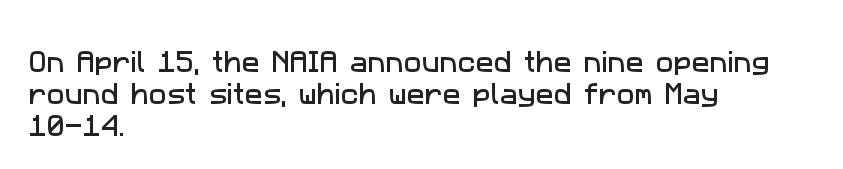
The image shows 24 px text type; set left-aligned, normal line spacing (1.33x), normal letter spacing, not underlined.
